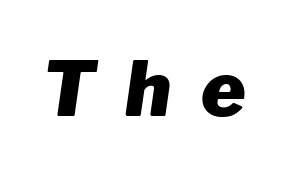
The image shows 76 px heavy type, italic (leaning right); set unusually wide letter spacing (+0.39 em), not underlined; low stroke contrast and a medium x-height.
